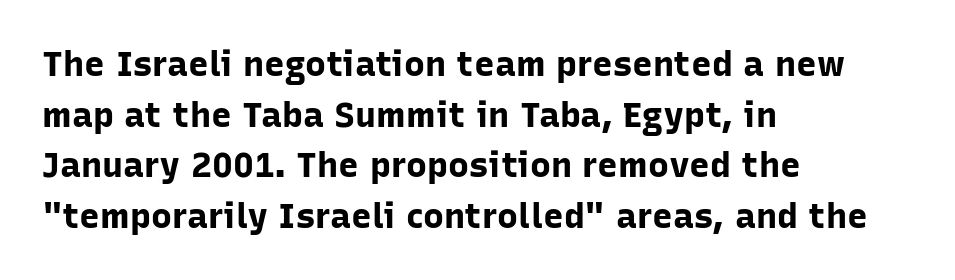
{"serif": "no", "italic": "no", "bold": "yes", "weight": "bold", "width": "normal", "stroke_contrast": "low", "x_height": "medium", "monospaced": "no", "underline": "no", "align": "left", "line_spacing": "normal", "line_spacing_ratio": 1.45, "letter_spacing": "normal", "letter_spacing_em": 0.0, "glyph_px": 35}
